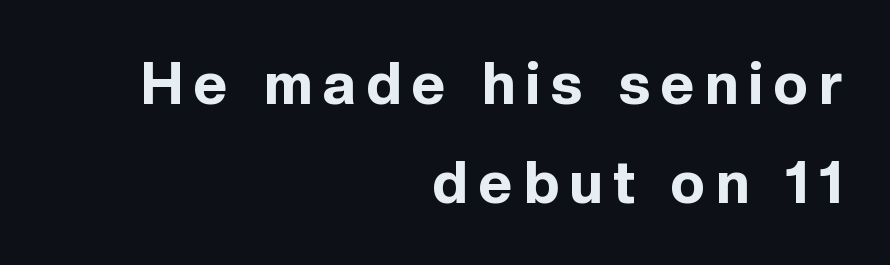
{"serif": "no", "italic": "no", "bold": "yes", "weight": "bold", "width": "normal", "x_height": "medium", "monospaced": "no", "underline": "no", "align": "right", "line_spacing": "normal", "line_spacing_ratio": 1.7, "glyph_px": 58}
